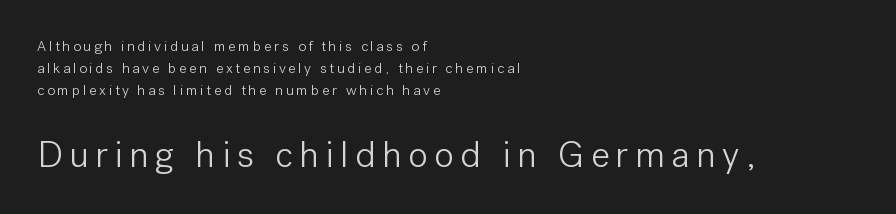
The image shows 37 px light sans-serif type, upright; set left-aligned, normal line spacing (1.47x), not underlined; the second (bottom) block is 2.47x larger; low stroke contrast and a medium x-height.
